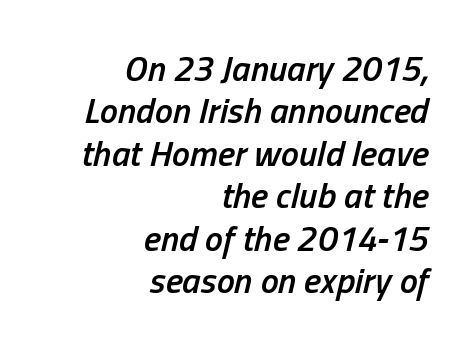
{"italic": "yes", "lean": "right", "slant_degrees": 13, "bold": "semi", "weight": "semibold", "width": "condensed", "stroke_contrast": "low", "x_height": "medium", "monospaced": "no", "underline": "no", "align": "right", "line_spacing_ratio": 1.18, "letter_spacing": "normal", "letter_spacing_em": 0.0, "glyph_px": 36}
